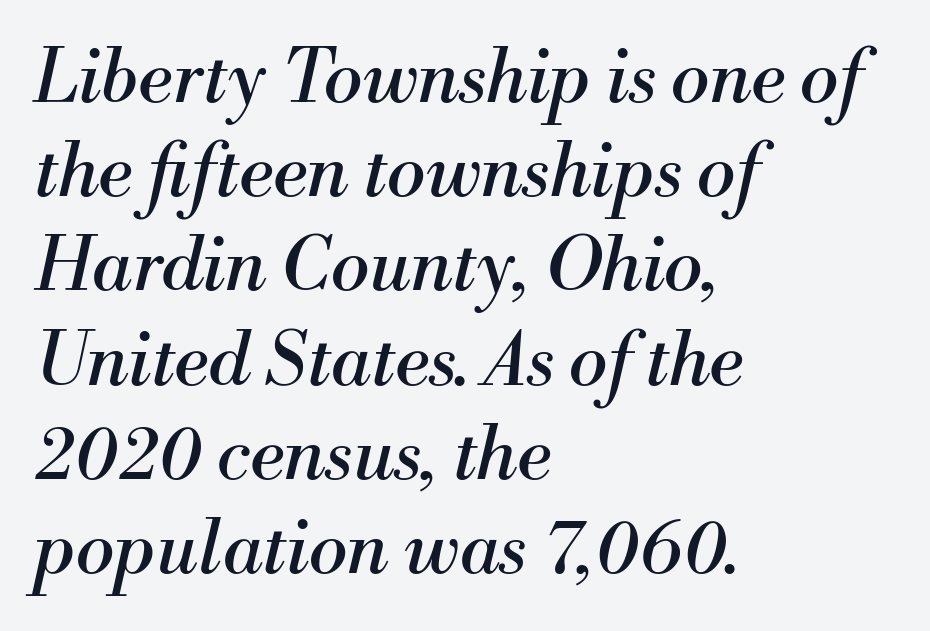
{"serif": "yes", "italic": "yes", "lean": "right", "slant_degrees": 13, "bold": "no", "weight": "regular", "width": "normal", "stroke_contrast": "medium", "x_height": "small", "monospaced": "no", "underline": "no", "align": "left", "line_spacing": "normal", "line_spacing_ratio": 1.29, "letter_spacing": "normal", "letter_spacing_em": 0.0, "glyph_px": 73}
